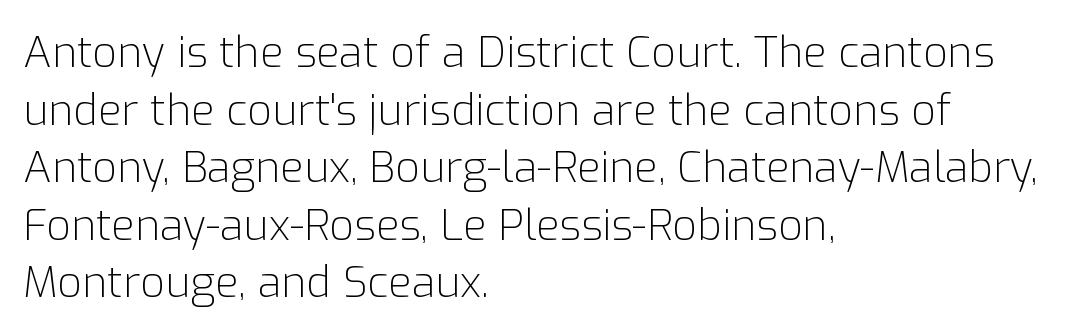
The image shows 43 px light sans-serif type, upright; set left-aligned, normal line spacing (1.34x), normal letter spacing, not underlined; low stroke contrast and a medium x-height.
